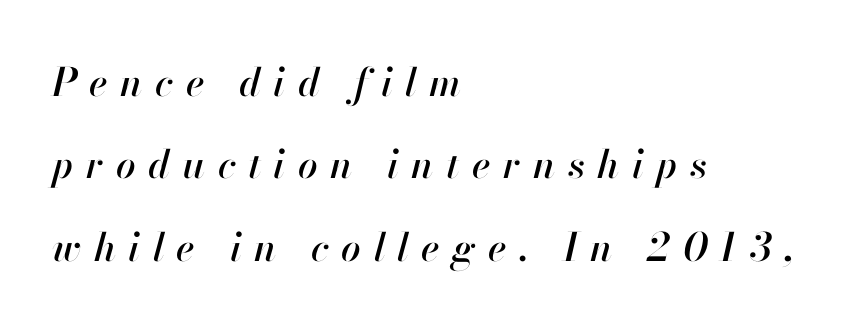
Q: Is the text italic (slanted)? A: Yes, it leans right by about 13 degrees.
Q: Is the text underlined? A: No.
Q: How is the paragraph aligned? A: Left-aligned.
Q: Is the spacing between letters normal or unusually wide? A: Unusually wide.
Q: Is the spacing between lines tight, normal or loose? A: Loose.
Q: Width (condensed, normal, or wide)? A: Normal.
Q: Stroke contrast? A: High.
Q: x-height? A: Small.
Q: Monospaced? A: No.
